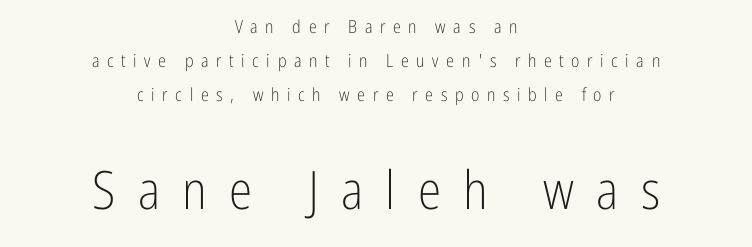
The emphasis by scale lands on block number two, below. On a weight scale, this lands at 450 or below. The specimen reads as upright at a glance. The specimen omits any rule beneath the text block's lines. Regarding serifs, this sample does without them. Do the characters align in a grid? No, the font is proportional.
